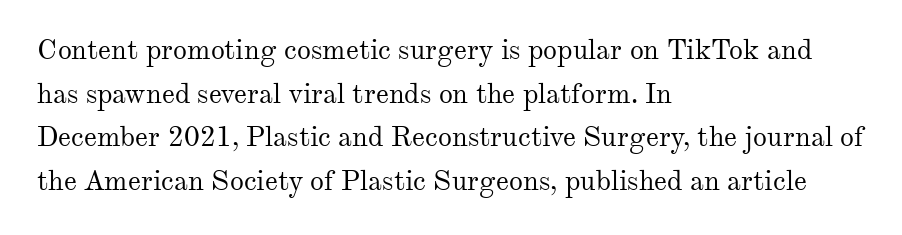
{"serif": "yes", "italic": "no", "bold": "no", "weight": "regular", "width": "normal", "stroke_contrast": "medium", "x_height": "small", "monospaced": "no", "underline": "no", "align": "left", "line_spacing": "normal", "line_spacing_ratio": 1.56, "letter_spacing": "normal", "letter_spacing_em": 0.0, "glyph_px": 28}
